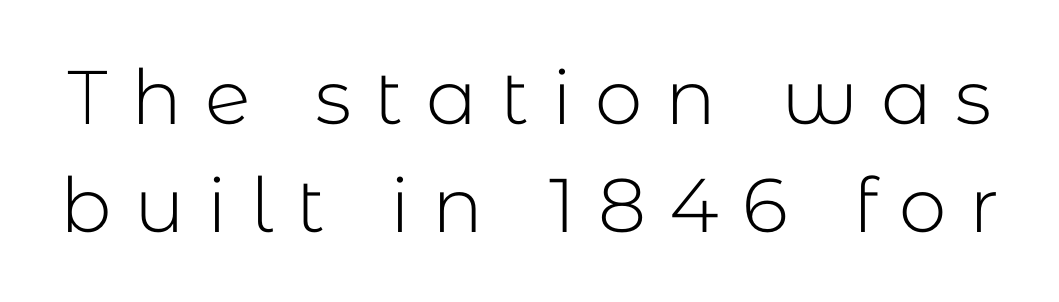
Q: Is the text bold? A: No.
Q: Is the text italic (slanted)? A: No, it is upright.
Q: Is the typeface a serif or a sans-serif typeface? A: Sans-serif.
Q: Is the text underlined? A: No.
Q: Is the spacing between letters normal or unusually wide? A: Unusually wide.
Q: Is the spacing between lines tight, normal or loose? A: Normal.
Q: Width (condensed, normal, or wide)? A: Normal.
Q: Stroke contrast? A: Low.
Q: x-height? A: Medium.
Q: Monospaced? A: No.
